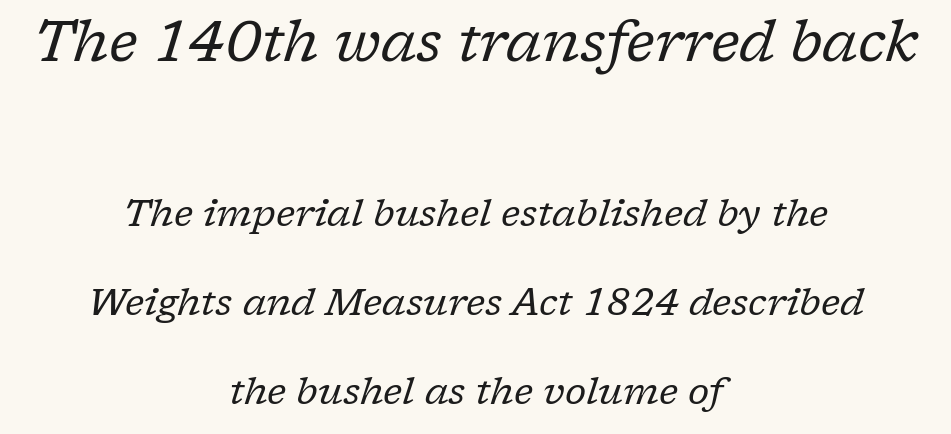
The image shows 57 px regular-weight serif type, italic (leaning right); set centered, loose line spacing (2.34x), normal letter spacing, not underlined; the first (top) block is 1.5x larger; low stroke contrast and a medium x-height.
